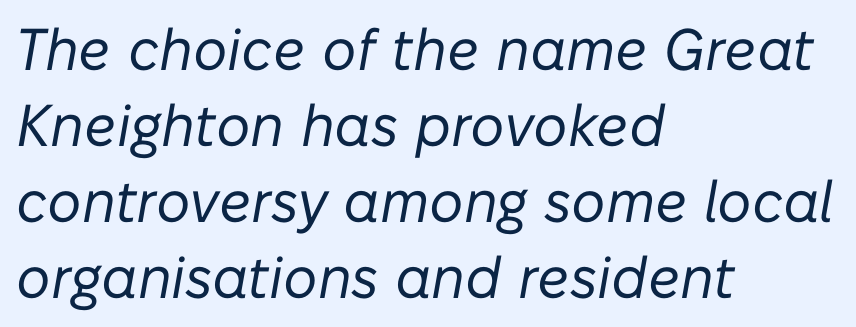
Q: Is the text bold? A: No.
Q: Is the text italic (slanted)? A: Yes, it leans right by about 10 degrees.
Q: Is the text underlined? A: No.
Q: How is the paragraph aligned? A: Left-aligned.
Q: Is the spacing between letters normal or unusually wide? A: Normal.
Q: Is the spacing between lines tight, normal or loose? A: Normal.
Q: Width (condensed, normal, or wide)? A: Normal.
Q: Stroke contrast? A: Low.
Q: x-height? A: Medium.
Q: Monospaced? A: No.
